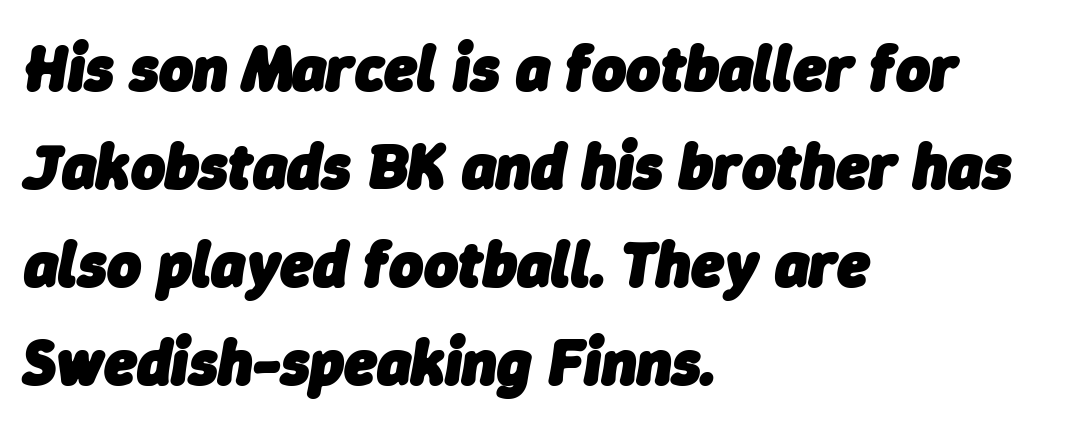
Q: Is the text bold? A: Yes.
Q: Is the text italic (slanted)? A: Yes, it leans right by about 9 degrees.
Q: Is the text underlined? A: No.
Q: How is the paragraph aligned? A: Left-aligned.
Q: Is the spacing between letters normal or unusually wide? A: Normal.
Q: Is the spacing between lines tight, normal or loose? A: Normal.
Q: Width (condensed, normal, or wide)? A: Normal.
Q: Stroke contrast? A: Low.
Q: x-height? A: Medium.
Q: Monospaced? A: No.
